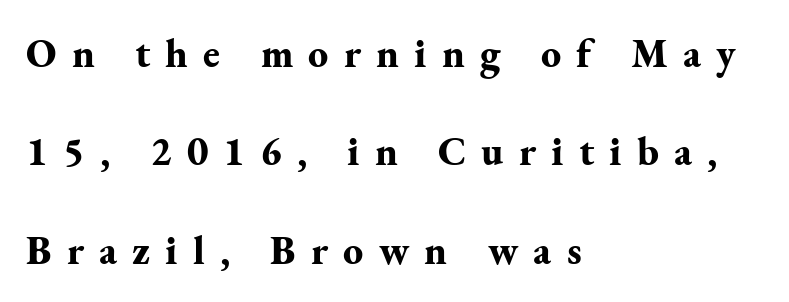
The image shows 40 px bold serif type, upright; set left-aligned, loose line spacing (2.46x), unusually wide letter spacing (+0.38 em), not underlined; medium stroke contrast and a small x-height.
